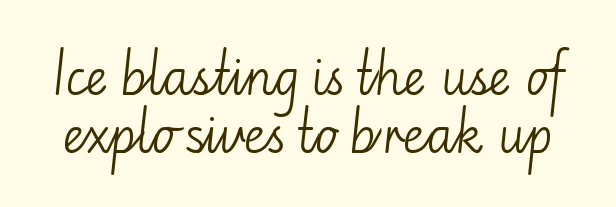
The image shows 48 px light sans-serif type; set line spacing 1.2x, normal letter spacing, not underlined; low stroke contrast and a small x-height.
